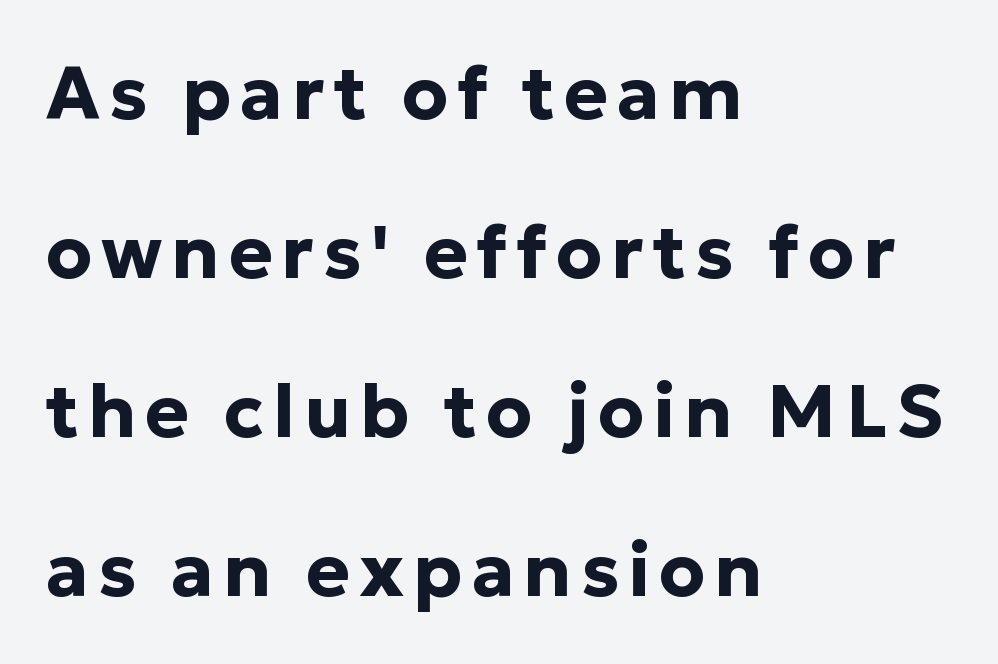
Q: Is the text bold? A: Yes.
Q: Is the text italic (slanted)? A: No, it is upright.
Q: Is the typeface a serif or a sans-serif typeface? A: Sans-serif.
Q: Is the text underlined? A: No.
Q: How is the paragraph aligned? A: Left-aligned.
Q: Is the spacing between lines tight, normal or loose? A: Loose.
Q: Width (condensed, normal, or wide)? A: Normal.
Q: Stroke contrast? A: Low.
Q: x-height? A: Medium.
Q: Monospaced? A: No.
